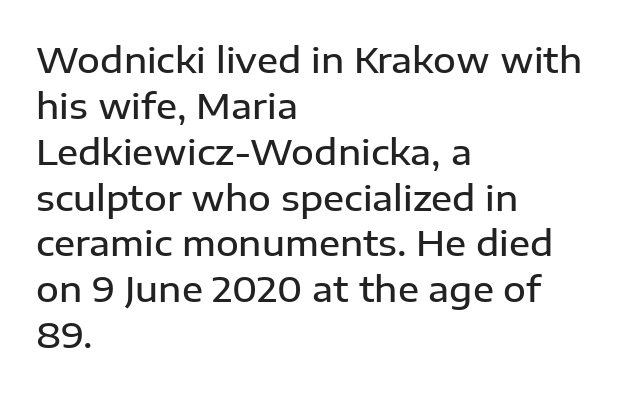
Which margin do the lines hug? The left one — the right edge is uneven. The passage shown has conventional tracking throughout. The letters stand straight up with perfectly vertical stems. As a designer I'd log this as weight 600, semibold. Spacing verdict: proportional, widths tailored to each character. The rows are spaced the way most documents space them.
